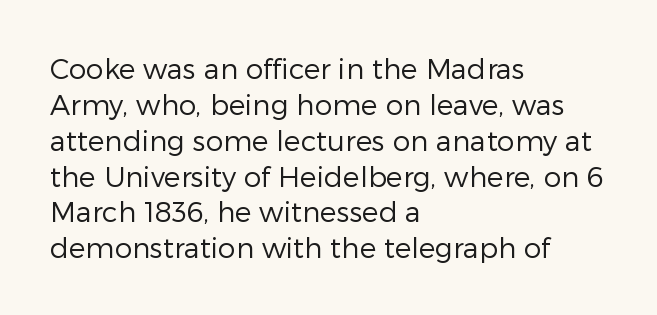
Q: Is the text bold? A: No.
Q: Is the text italic (slanted)? A: No, it is upright.
Q: Is the typeface a serif or a sans-serif typeface? A: Sans-serif.
Q: Is the text underlined? A: No.
Q: How is the paragraph aligned? A: Left-aligned.
Q: Is the spacing between letters normal or unusually wide? A: Normal.
Q: Is the spacing between lines tight, normal or loose? A: Normal.
Q: Width (condensed, normal, or wide)? A: Normal.
Q: Stroke contrast? A: Low.
Q: x-height? A: Medium.
Q: Monospaced? A: No.
